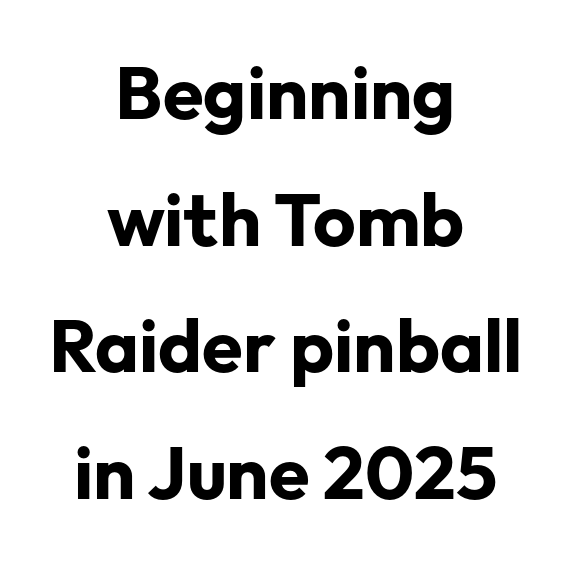
Q: Is the text bold? A: Yes.
Q: Is the text italic (slanted)? A: No, it is upright.
Q: Is the typeface a serif or a sans-serif typeface? A: Sans-serif.
Q: Is the text underlined? A: No.
Q: How is the paragraph aligned? A: Centered.
Q: Is the spacing between letters normal or unusually wide? A: Normal.
Q: Width (condensed, normal, or wide)? A: Normal.
Q: Stroke contrast? A: Low.
Q: x-height? A: Medium.
Q: Monospaced? A: No.
